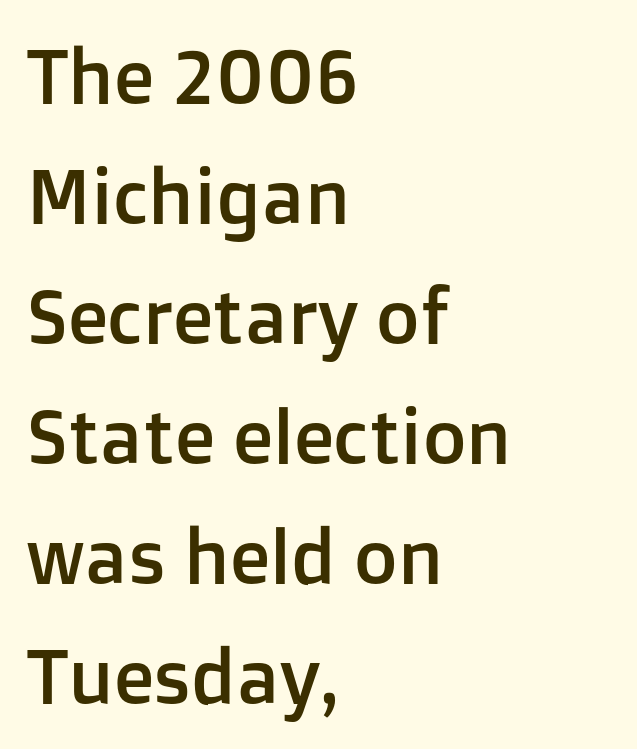
These lines are set flush left with a ragged right edge. Characters remain perfectly vertical along every line. Is there much room between lines? A standard amount, neither cramped nor airy. Quick note: underline off.
